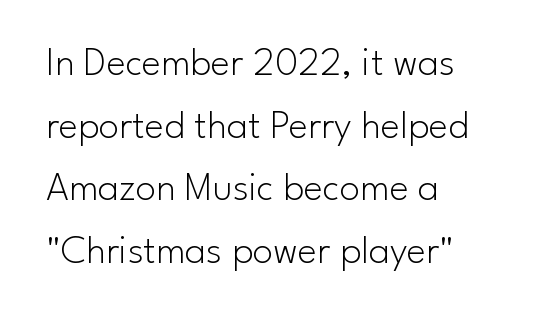
Q: Is the text bold? A: No.
Q: Is the text italic (slanted)? A: No, it is upright.
Q: Is the typeface a serif or a sans-serif typeface? A: Sans-serif.
Q: Is the text underlined? A: No.
Q: How is the paragraph aligned? A: Left-aligned.
Q: Is the spacing between letters normal or unusually wide? A: Normal.
Q: Is the spacing between lines tight, normal or loose? A: Normal.
Q: Width (condensed, normal, or wide)? A: Normal.
Q: Stroke contrast? A: Low.
Q: x-height? A: Small.
Q: Monospaced? A: No.
